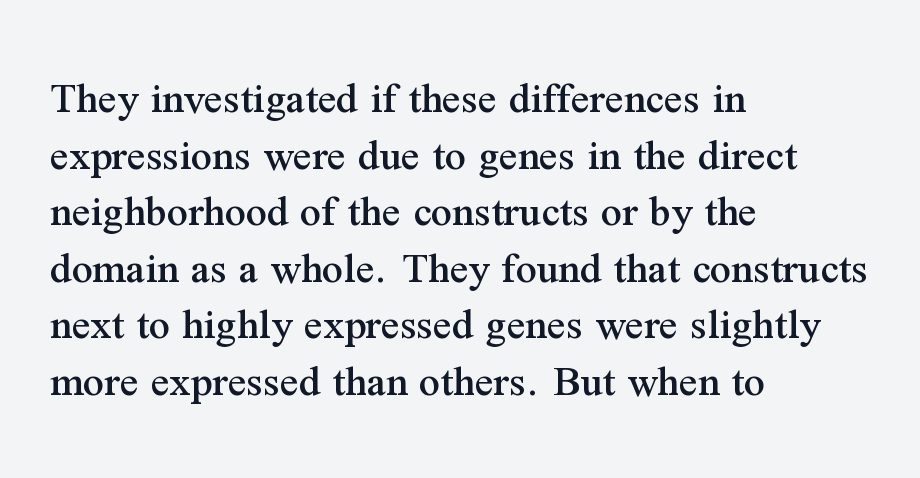
{"serif": "yes", "italic": "no", "width": "normal", "stroke_contrast": "medium", "x_height": "medium", "monospaced": "no", "underline": "no", "align": "left", "line_spacing_ratio": 1.23, "letter_spacing": "normal", "letter_spacing_em": 0.0, "glyph_px": 46}
